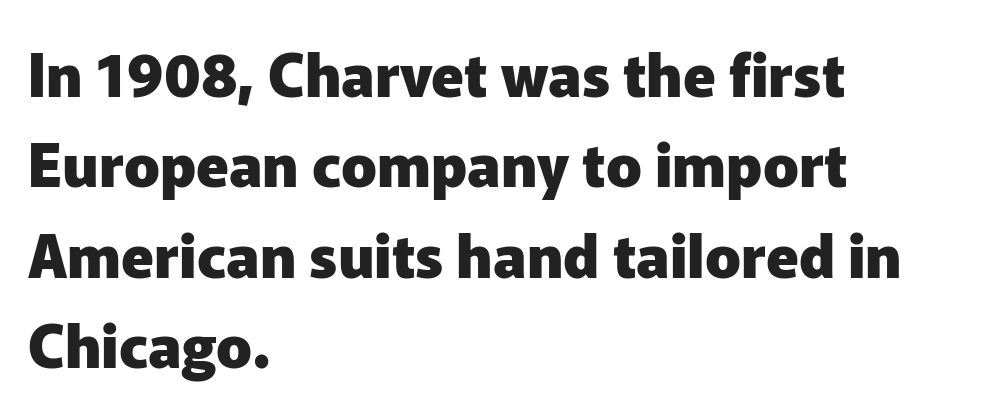
The image shows 59 px heavy sans-serif type, upright; set left-aligned, normal line spacing (1.53x), normal letter spacing, not underlined; low stroke contrast and a medium x-height.
